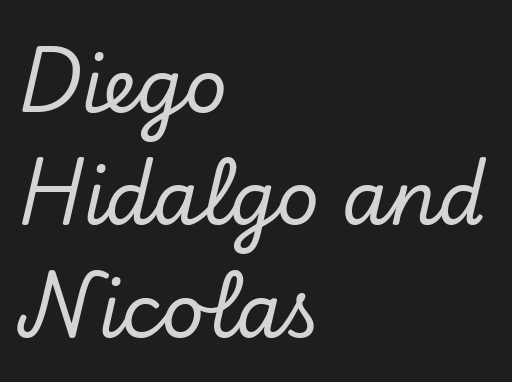
Q: Is the text italic (slanted)? A: Yes, it leans right by about 13 degrees.
Q: Is the typeface a serif or a sans-serif typeface? A: Serif.
Q: Is the text underlined? A: No.
Q: How is the paragraph aligned? A: Left-aligned.
Q: Is the spacing between letters normal or unusually wide? A: Normal.
Q: Is the spacing between lines tight, normal or loose? A: Normal.
Q: Width (condensed, normal, or wide)? A: Normal.
Q: Stroke contrast? A: Low.
Q: x-height? A: Small.
Q: Monospaced? A: No.
